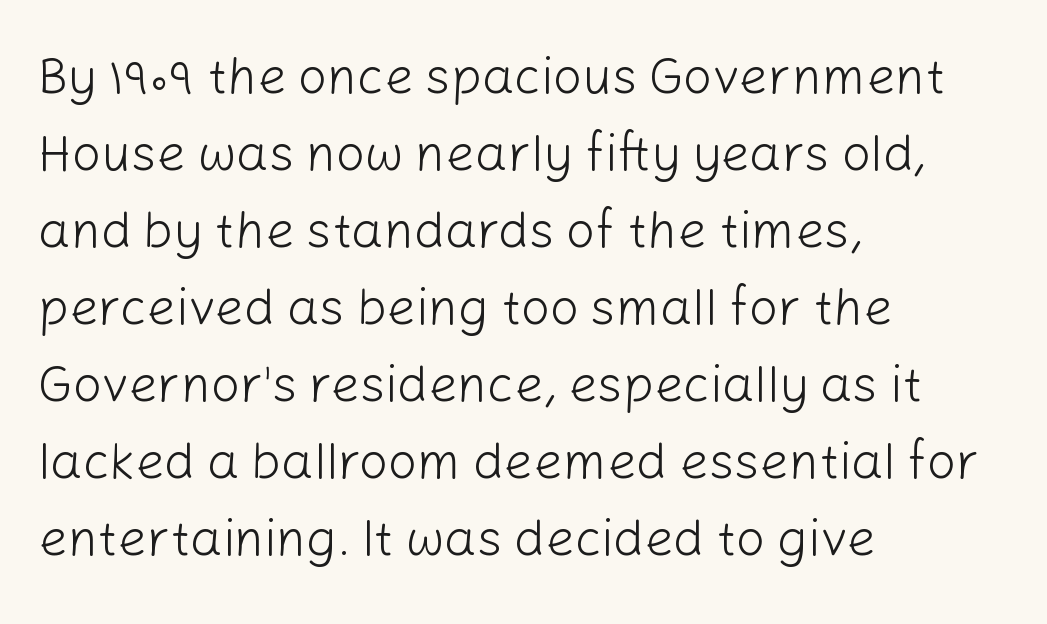
{"serif": "no", "italic": "no", "bold": "no", "weight": "light", "width": "normal", "stroke_contrast": "low", "x_height": "medium", "monospaced": "no", "underline": "no", "align": "left", "line_spacing": "normal", "line_spacing_ratio": 1.51, "letter_spacing": "normal", "letter_spacing_em": 0.0, "glyph_px": 51}
